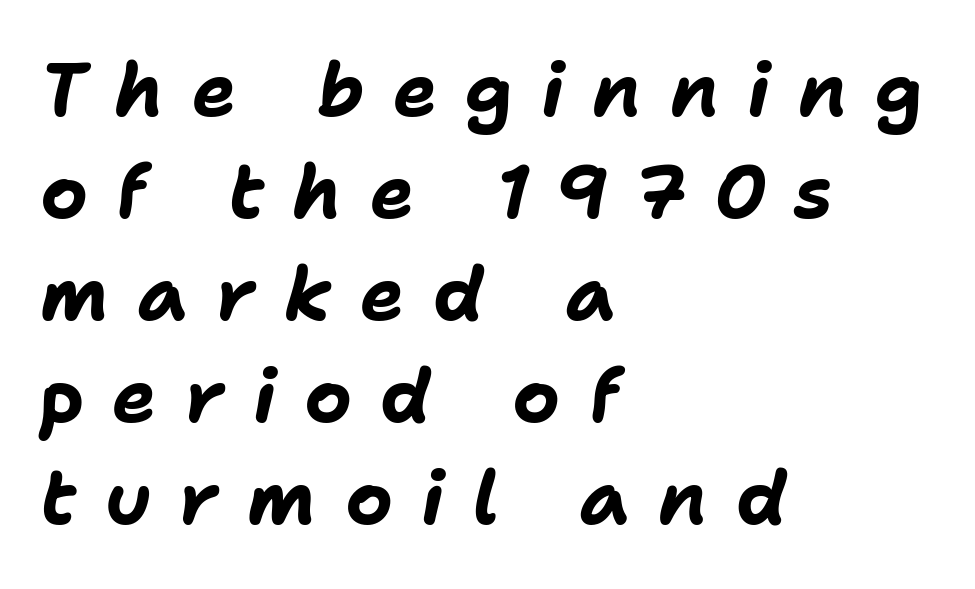
The image shows 74 px bold type, italic (leaning right); set left-aligned, normal line spacing (1.38x), unusually wide letter spacing (+0.38 em), not underlined; low stroke contrast and a medium x-height.
